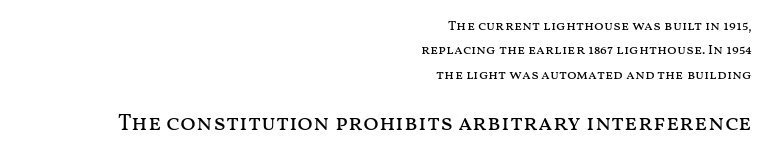
Q: Is the text bold? A: No.
Q: Is the text italic (slanted)? A: No, it is upright.
Q: Is the text underlined? A: No.
Q: How is the paragraph aligned? A: Right-aligned.
Q: Is the spacing between letters normal or unusually wide? A: Normal.
Q: Which block of text is set in a larger size, the first (top) or the second (bottom)? A: The second (bottom) one.
